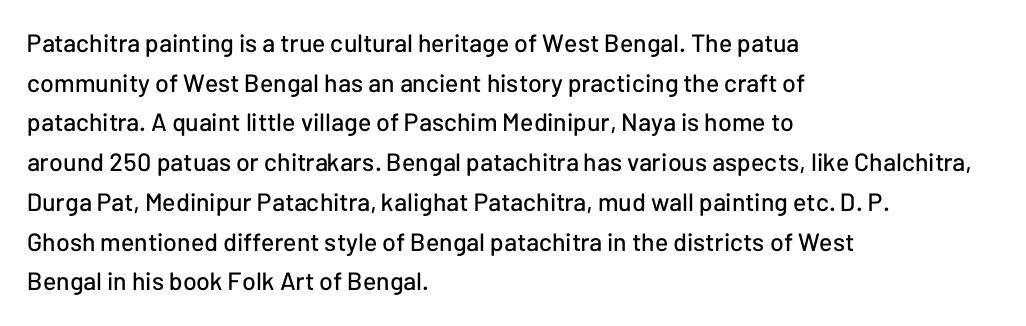
{"italic": "no", "underline": "no", "align": "left", "line_spacing": "normal", "line_spacing_ratio": 1.59, "letter_spacing": "normal", "letter_spacing_em": 0.0, "glyph_px": 25}
